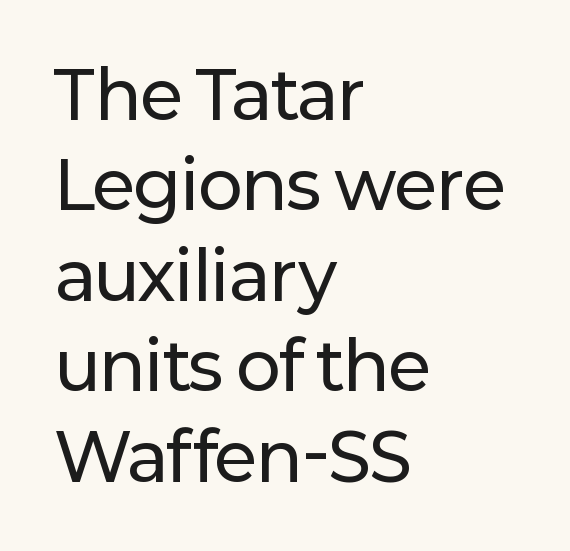
Q: Is the text italic (slanted)? A: No, it is upright.
Q: Is the typeface a serif or a sans-serif typeface? A: Sans-serif.
Q: Is the text underlined? A: No.
Q: How is the paragraph aligned? A: Left-aligned.
Q: Is the spacing between letters normal or unusually wide? A: Normal.
Q: Is the spacing between lines tight, normal or loose? A: Normal.
Q: Width (condensed, normal, or wide)? A: Normal.
Q: Stroke contrast? A: Low.
Q: x-height? A: Medium.
Q: Monospaced? A: No.
